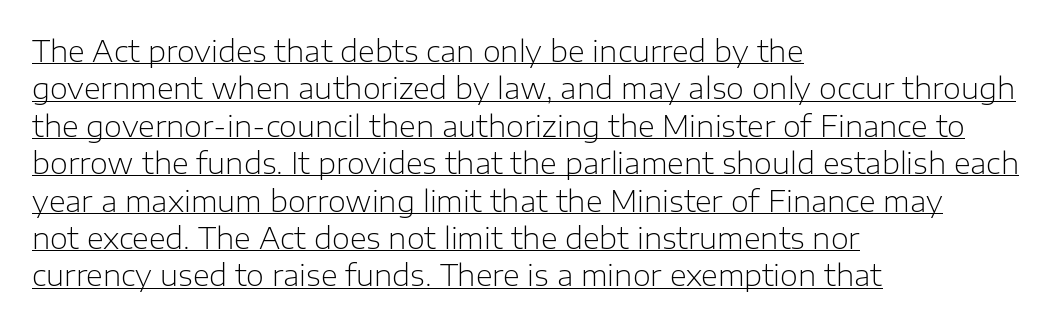
{"serif": "no", "italic": "no", "bold": "no", "weight": "light", "width": "normal", "stroke_contrast": "low", "x_height": "medium", "monospaced": "no", "underline": "yes", "align": "left", "line_spacing": "normal", "line_spacing_ratio": 1.29, "letter_spacing": "normal", "letter_spacing_em": 0.0, "glyph_px": 29}
